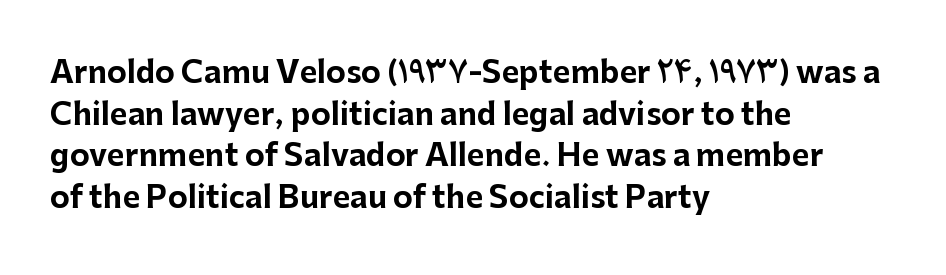
Just letters on the line, the space beneath them empty. Notice how descenders clear the ascenders below comfortably — that's standard leading. Nobody touched the tracking dial on this one. If you drew a line through each stem, it would be perfectly vertical. Serifs: no, the terminals of the letterforms are clean.
